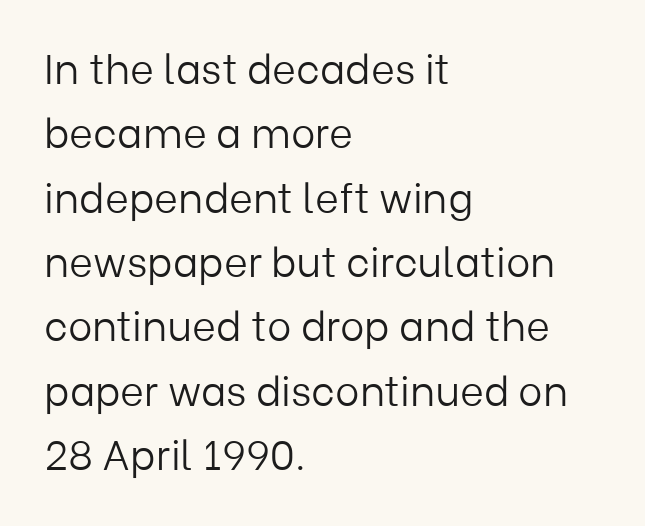
The image shows 41 px light sans-serif type, upright; set left-aligned, normal line spacing (1.57x), normal letter spacing, not underlined; low stroke contrast and a medium x-height.
